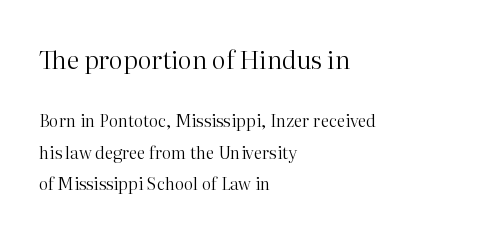
{"italic": "no", "bold": "no", "underline": "no", "align": "left", "line_spacing_ratio": 1.87, "letter_spacing": "normal", "letter_spacing_em": 0.0, "larger_block": "first", "size_ratio": 1.47, "glyph_px": 25}
